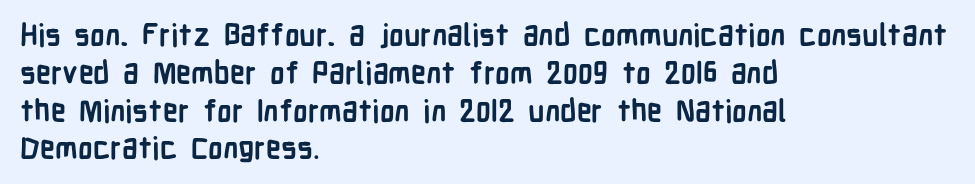
Q: Is the text bold? A: Yes.
Q: Is the text italic (slanted)? A: No, it is upright.
Q: Is the typeface a serif or a sans-serif typeface? A: Sans-serif.
Q: Is the text underlined? A: No.
Q: How is the paragraph aligned? A: Left-aligned.
Q: Is the spacing between letters normal or unusually wide? A: Normal.
Q: Is the spacing between lines tight, normal or loose? A: Normal.
Q: Width (condensed, normal, or wide)? A: Condensed.
Q: Stroke contrast? A: Low.
Q: x-height? A: Medium.
Q: Monospaced? A: No.
